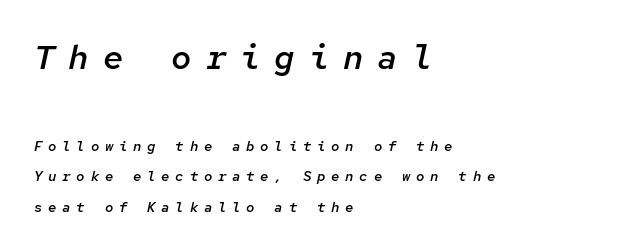
Q: Is the text bold? A: Semi-bold.
Q: Is the text italic (slanted)? A: Yes, it leans right by about 12 degrees.
Q: Is the text underlined? A: No.
Q: How is the paragraph aligned? A: Left-aligned.
Q: Is the spacing between letters normal or unusually wide? A: Unusually wide.
Q: Is the spacing between lines tight, normal or loose? A: Loose.
Q: Which block of text is set in a larger size, the first (top) or the second (bottom)? A: The first (top) one.
Q: Width (condensed, normal, or wide)? A: Normal.
Q: Stroke contrast? A: Low.
Q: x-height? A: Medium.
Q: Monospaced? A: Yes.
